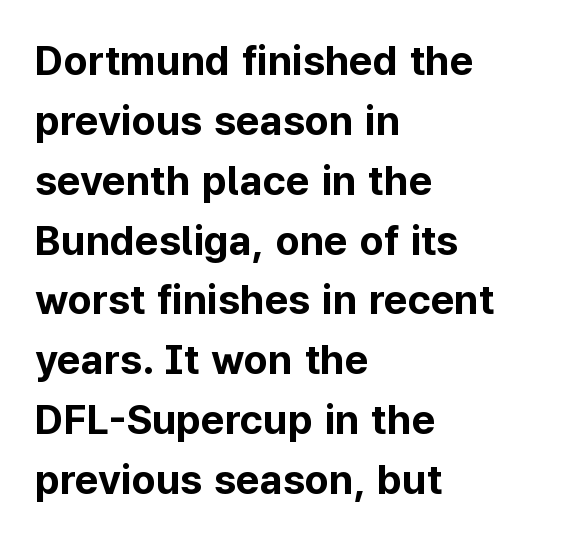
The line texture is even and compact thanks to regular tracking. Any mark beneath the type? The region is blank. The letters stand upright; this is a roman face. The passage shown stacks its lines at a standard gap.
